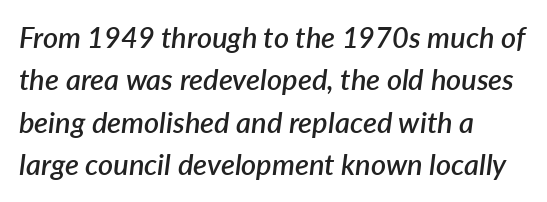
The passage shown is not underscored anywhere. Looks like regular typesetting: each glyph gets only the width it needs. The characters look somewhat weighty, a semibold short of true bold. When letters slant like this, we call the style italic. The rendering anchors every line to the left-hand side.
